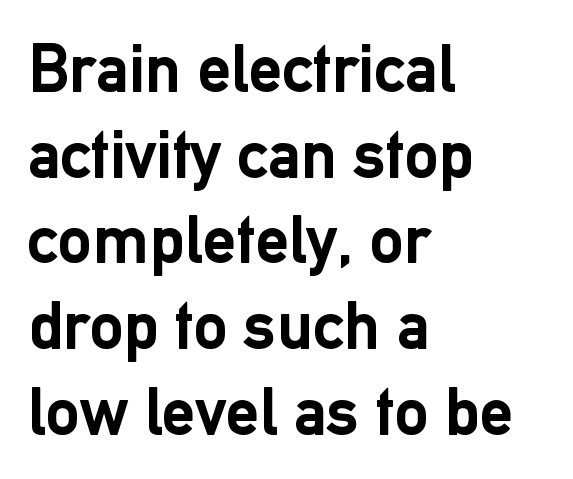
Casual observation: everything's shoved over to the left. Are there feet on the stems? There aren't — it's a sans. This sample uses plain, unmodified letter spacing. Vertical spacing — default. Is there any slant? The stems are plumb. This rendering features lettering with no underline.
